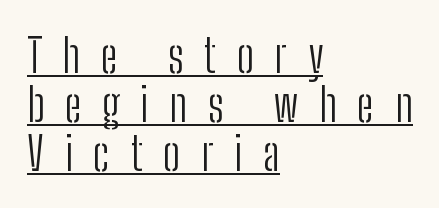
Q: Is the text bold? A: No.
Q: Is the text italic (slanted)? A: No, it is upright.
Q: Is the typeface a serif or a sans-serif typeface? A: Sans-serif.
Q: Is the text underlined? A: Yes.
Q: How is the paragraph aligned? A: Left-aligned.
Q: Is the spacing between letters normal or unusually wide? A: Unusually wide.
Q: Is the spacing between lines tight, normal or loose? A: Tight.
Q: Width (condensed, normal, or wide)? A: Condensed.
Q: Stroke contrast? A: Low.
Q: x-height? A: Medium.
Q: Monospaced? A: No.
